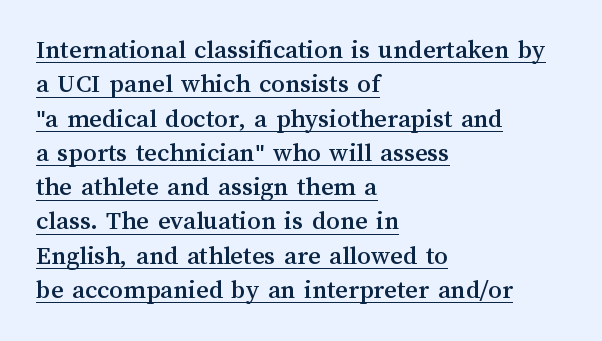
The image shows 27 px text type, upright; set left-aligned, normal line spacing (1.27x), normal letter spacing, underlined.
